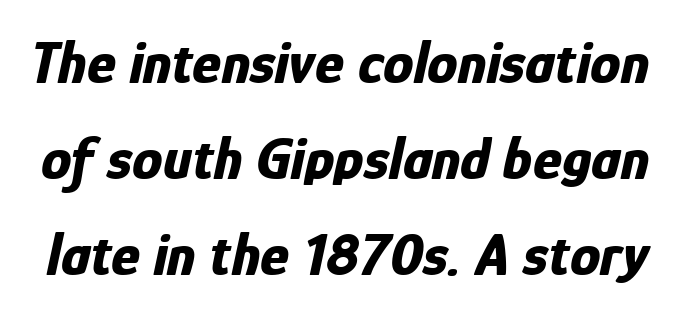
{"italic": "yes", "lean": "right", "slant_degrees": 12, "bold": "yes", "weight": "bold", "width": "condensed", "stroke_contrast": "low", "x_height": "medium", "monospaced": "no", "underline": "no", "line_spacing": "normal", "line_spacing_ratio": 1.57, "letter_spacing": "normal", "letter_spacing_em": 0.0, "glyph_px": 61}
